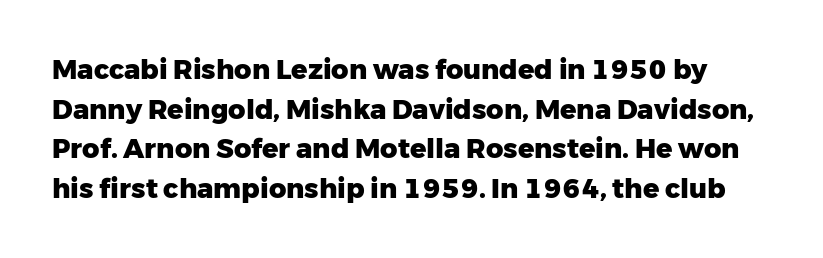
The image shows 27 px bold type, upright; set normal line spacing (1.47x), normal letter spacing, not underlined.
